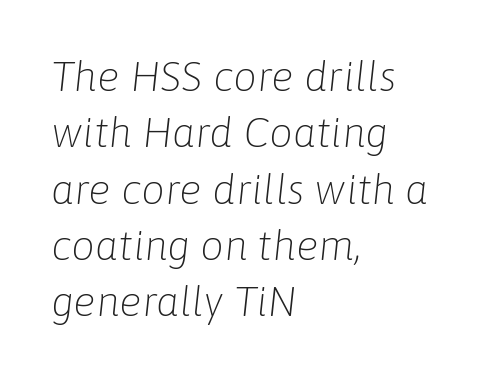
{"italic": "yes", "lean": "right", "slant_degrees": 6, "bold": "no", "weight": "light", "width": "normal", "stroke_contrast": "low", "x_height": "medium", "monospaced": "no", "underline": "no", "align": "left", "line_spacing": "normal", "line_spacing_ratio": 1.34, "letter_spacing": "normal", "letter_spacing_em": 0.0, "glyph_px": 42}
